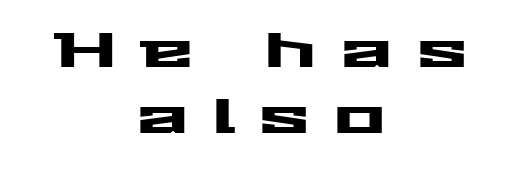
Each word looks stretched out because of the extra space between its letters. The paragraph has two soft edges and a firm central axis. Note the varied advance widths — an 'i' is clearly narrower than an 'm'. Notice how descenders clear the ascenders below comfortably — that's standard leading. Unlike italic type, these characters show no tilt at all. This rendering employs a face without finishing strokes, i.e., a sans-serif.
